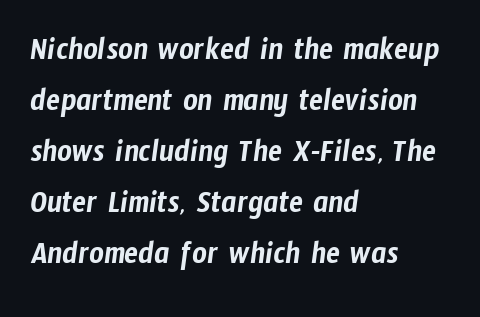
The image shows 32 px condensed sans-serif type; set left-aligned, normal line spacing (1.59x), normal letter spacing, not underlined; low stroke contrast and a medium x-height.
